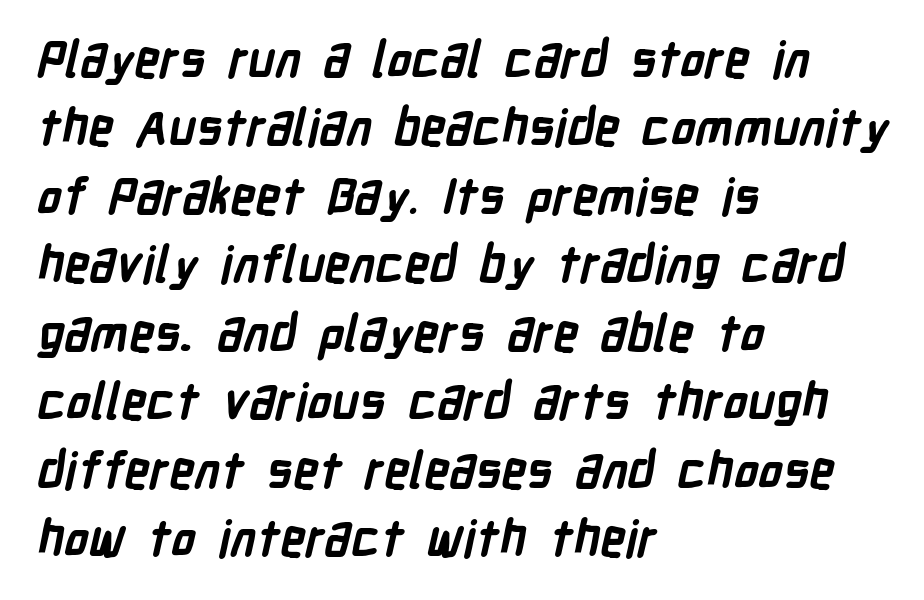
Q: Is the text bold? A: Yes.
Q: Is the typeface a serif or a sans-serif typeface? A: Sans-serif.
Q: Is the text underlined? A: No.
Q: How is the paragraph aligned? A: Left-aligned.
Q: Is the spacing between letters normal or unusually wide? A: Normal.
Q: Is the spacing between lines tight, normal or loose? A: Normal.
Q: Width (condensed, normal, or wide)? A: Condensed.
Q: Stroke contrast? A: Low.
Q: x-height? A: Medium.
Q: Monospaced? A: No.
